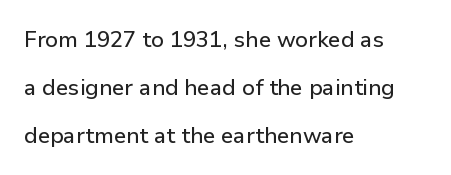
Q: Is the text italic (slanted)? A: No, it is upright.
Q: Is the text underlined? A: No.
Q: How is the paragraph aligned? A: Left-aligned.
Q: Is the spacing between letters normal or unusually wide? A: Normal.
Q: Is the spacing between lines tight, normal or loose? A: Loose.
